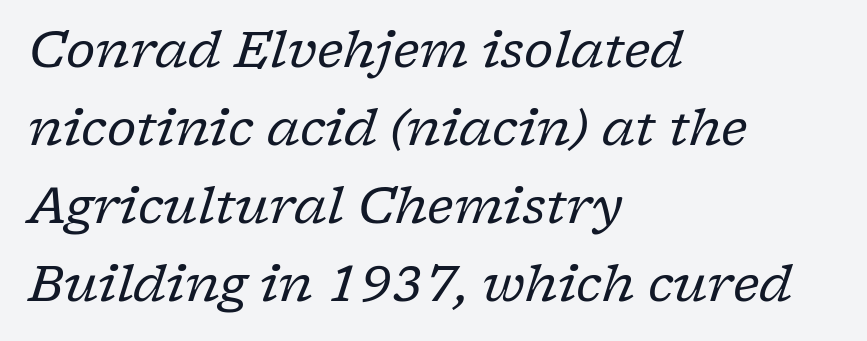
Q: Is the text bold? A: No.
Q: Is the text italic (slanted)? A: Yes, it leans right by about 17 degrees.
Q: Is the typeface a serif or a sans-serif typeface? A: Serif.
Q: Is the text underlined? A: No.
Q: How is the paragraph aligned? A: Left-aligned.
Q: Is the spacing between letters normal or unusually wide? A: Normal.
Q: Is the spacing between lines tight, normal or loose? A: Normal.
Q: Width (condensed, normal, or wide)? A: Normal.
Q: Stroke contrast? A: Low.
Q: x-height? A: Medium.
Q: Monospaced? A: No.
